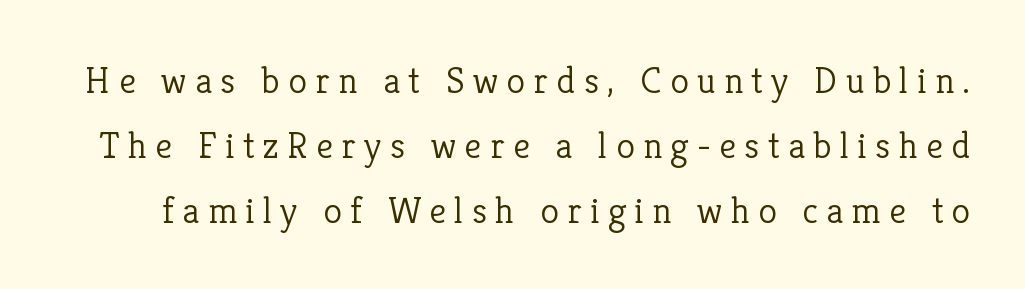
{"serif": "yes", "italic": "no", "bold": "no", "weight": "light", "width": "normal", "stroke_contrast": "low", "x_height": "medium", "monospaced": "no", "underline": "no", "line_spacing_ratio": 1.71, "letter_spacing": "wide", "letter_spacing_em": 0.22, "glyph_px": 38}
